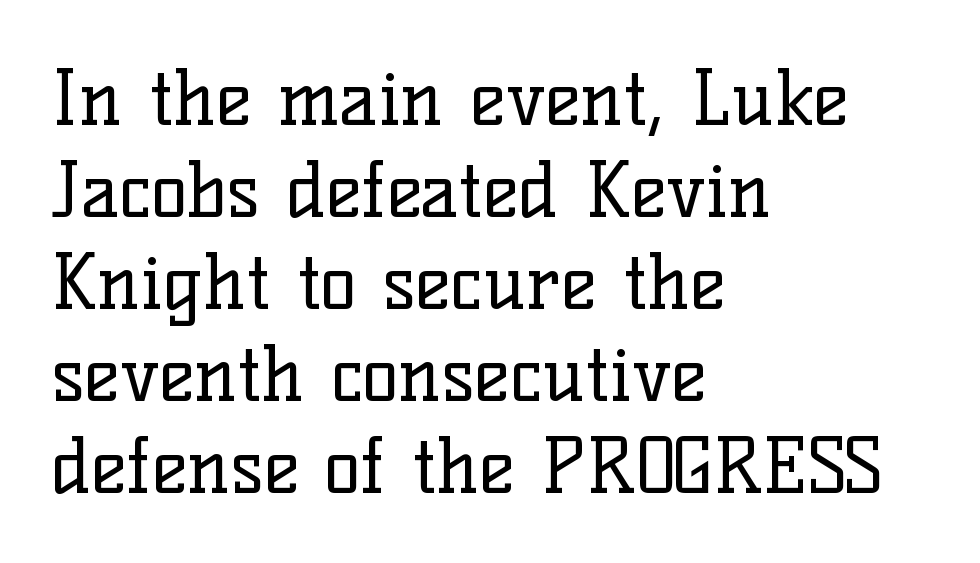
Q: Is the text bold? A: No.
Q: Is the text italic (slanted)? A: No, it is upright.
Q: Is the typeface a serif or a sans-serif typeface? A: Serif.
Q: Is the text underlined? A: No.
Q: How is the paragraph aligned? A: Left-aligned.
Q: Is the spacing between letters normal or unusually wide? A: Normal.
Q: Width (condensed, normal, or wide)? A: Normal.
Q: Stroke contrast? A: Low.
Q: x-height? A: Medium.
Q: Monospaced? A: No.
